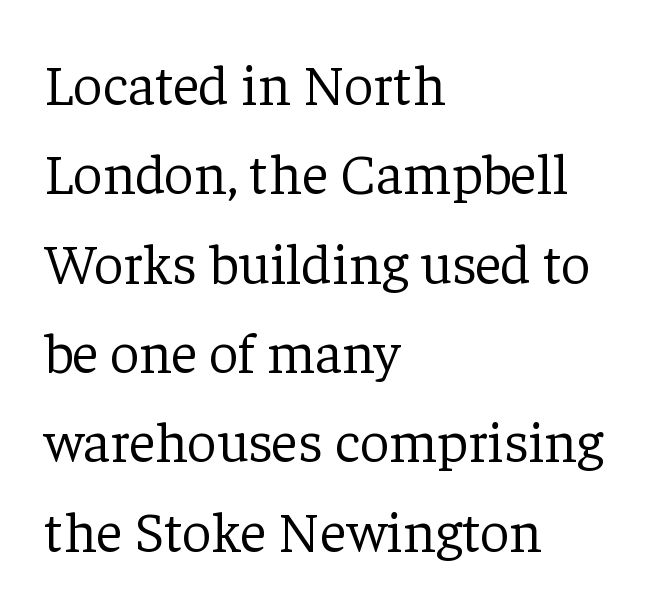
{"serif": "yes", "italic": "no", "bold": "no", "weight": "light", "width": "normal", "stroke_contrast": "low", "x_height": "medium", "monospaced": "no", "underline": "no", "align": "left", "line_spacing": "normal", "line_spacing_ratio": 1.54, "letter_spacing": "normal", "letter_spacing_em": 0.0, "glyph_px": 58}
